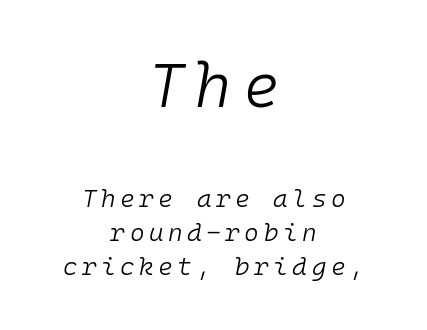
Size contrast runs from large at the top to small at the bottom. Baseline-to-baseline distance is the conventional proportion of letter height. Where is the straight margin? There isn't one; the lines are centered. Every character here occupies the same horizontal width, giving the sample a typewriter-like rhythm. Does the lettering tilt? It does — this is italic. Stems and bowls with no extra thickness — not bold.
